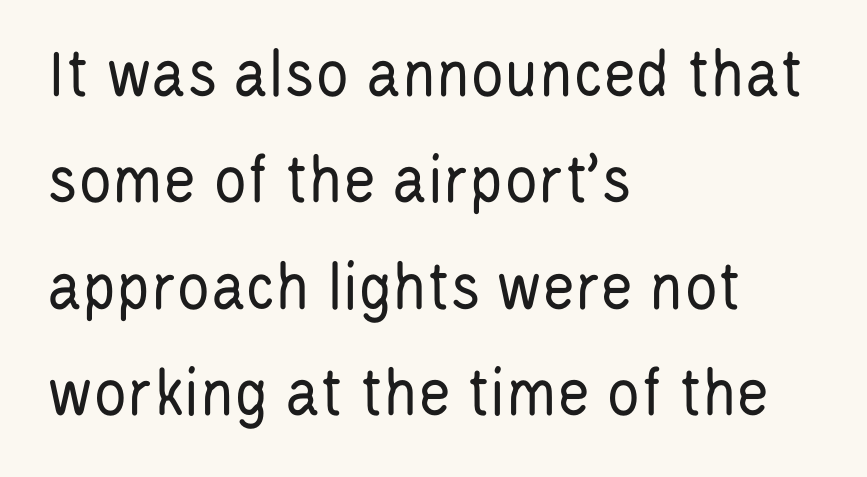
{"serif": "no", "italic": "no", "bold": "no", "weight": "regular", "width": "condensed", "stroke_contrast": "low", "x_height": "large", "monospaced": "no", "underline": "no", "align": "left", "line_spacing": "normal", "line_spacing_ratio": 1.52, "letter_spacing": "normal", "letter_spacing_em": 0.0, "glyph_px": 70}
